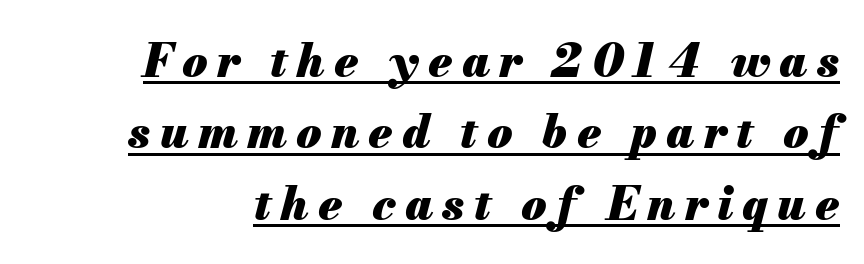
Q: Is the text bold? A: Yes.
Q: Is the text italic (slanted)? A: Yes, it leans right by about 13 degrees.
Q: Is the text underlined? A: Yes.
Q: Is the spacing between letters normal or unusually wide? A: Unusually wide.
Q: Is the spacing between lines tight, normal or loose? A: Normal.
Q: Width (condensed, normal, or wide)? A: Normal.
Q: Stroke contrast? A: Medium.
Q: x-height? A: Small.
Q: Monospaced? A: No.
